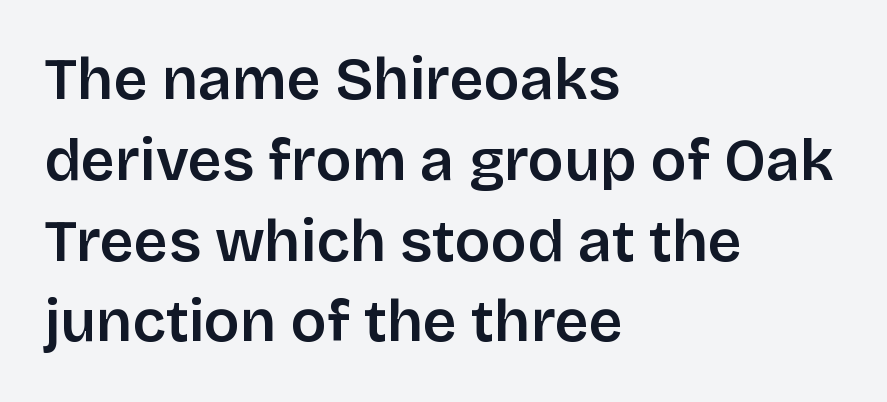
Q: Is the text bold? A: Semi-bold.
Q: Is the text italic (slanted)? A: No, it is upright.
Q: Is the typeface a serif or a sans-serif typeface? A: Sans-serif.
Q: Is the text underlined? A: No.
Q: How is the paragraph aligned? A: Left-aligned.
Q: Is the spacing between letters normal or unusually wide? A: Normal.
Q: Is the spacing between lines tight, normal or loose? A: Normal.
Q: Width (condensed, normal, or wide)? A: Normal.
Q: Stroke contrast? A: Low.
Q: x-height? A: Large.
Q: Monospaced? A: No.
